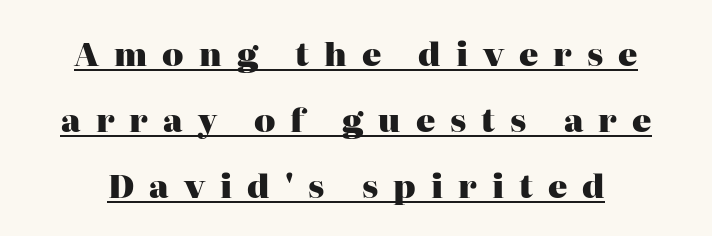
Honestly, the letter spacing is so wide it's the main thing you notice. A typesetter would call this proportional, since set widths differ per character. These lines were composed using upright roman letters. Thick stems and heavy bowls — unmistakably bold. This is underlined copy, the kind a proofreader might mark for attention. This block would shrink considerably if given ordinary leading; it's expanded now.
